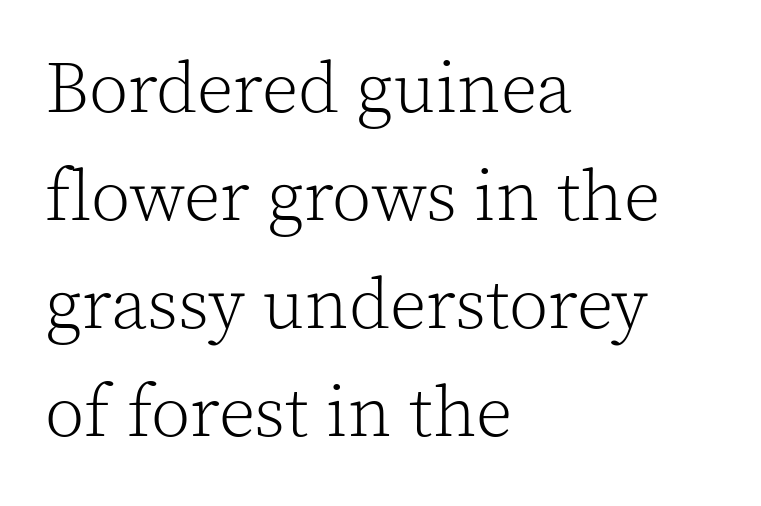
The image shows 72 px light serif type, upright; set left-aligned, normal line spacing (1.5x), normal letter spacing, not underlined; a medium x-height.
